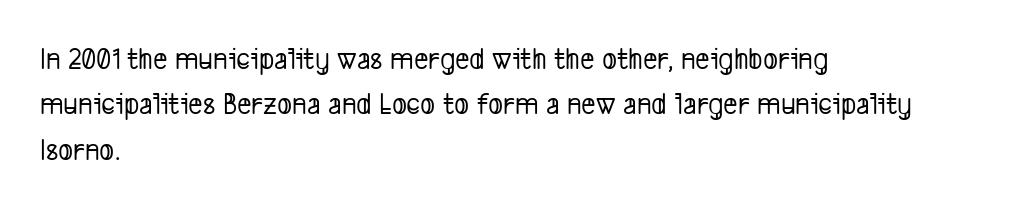
{"serif": "no", "width": "condensed", "stroke_contrast": "low", "x_height": "medium", "monospaced": "no", "underline": "no", "align": "left", "line_spacing": "normal", "line_spacing_ratio": 1.46, "letter_spacing": "normal", "letter_spacing_em": 0.0, "glyph_px": 31}
